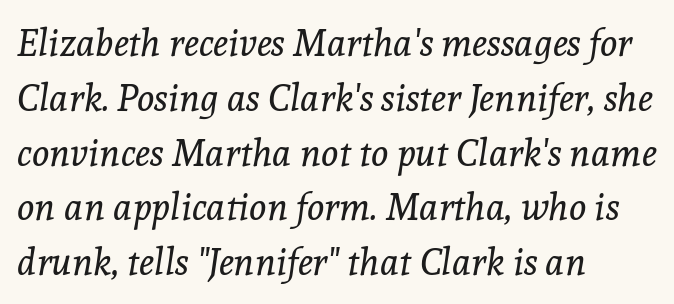
The image shows 37 px regular-weight serif type, italic (leaning right); set left-aligned, normal line spacing (1.48x), normal letter spacing, not underlined; a medium x-height.
